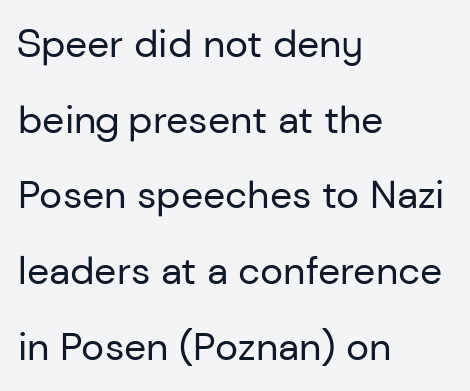
{"serif": "no", "italic": "no", "bold": "no", "weight": "regular", "width": "normal", "stroke_contrast": "low", "x_height": "medium", "monospaced": "no", "underline": "no", "align": "left", "line_spacing": "loose", "line_spacing_ratio": 1.94, "letter_spacing": "normal", "letter_spacing_em": 0.0, "glyph_px": 39}
